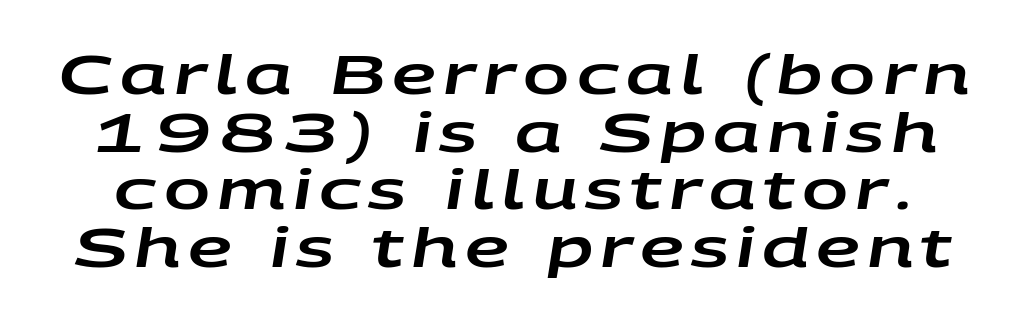
Q: Is the text italic (slanted)? A: Yes, it leans right by about 9 degrees.
Q: Is the text underlined? A: No.
Q: Is the spacing between lines tight, normal or loose? A: Tight.
Q: Width (condensed, normal, or wide)? A: Wide.
Q: Stroke contrast? A: Low.
Q: x-height? A: Large.
Q: Monospaced? A: No.
